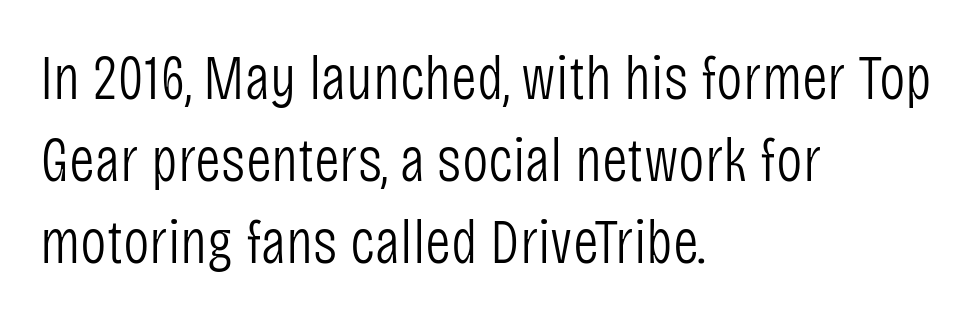
Q: Is the text bold? A: No.
Q: Is the text italic (slanted)? A: No, it is upright.
Q: Is the typeface a serif or a sans-serif typeface? A: Sans-serif.
Q: Is the text underlined? A: No.
Q: How is the paragraph aligned? A: Left-aligned.
Q: Is the spacing between letters normal or unusually wide? A: Normal.
Q: Is the spacing between lines tight, normal or loose? A: Normal.
Q: Width (condensed, normal, or wide)? A: Condensed.
Q: Stroke contrast? A: Low.
Q: x-height? A: Large.
Q: Monospaced? A: No.
